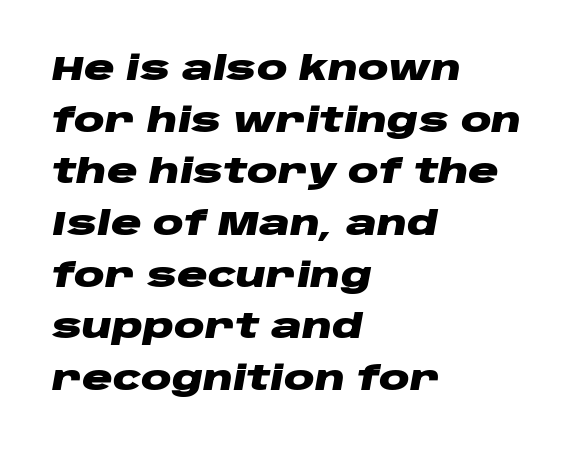
How are the letters spaced? Ordinarily, with no added tracking. A typesetter would call this leading conventional body-copy spacing. Compared with ordinary roman type, these characters are visibly tilted. The font is running at its bold setting. The passage is arranged the way most books set body copy — flush left.
